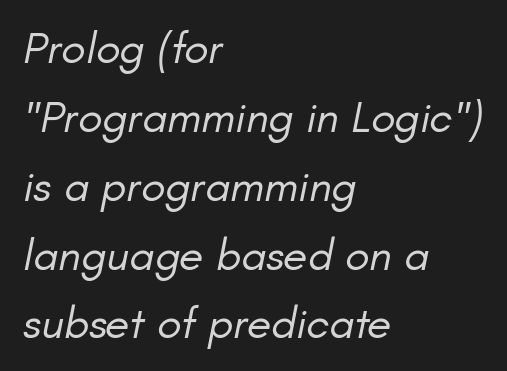
The image shows 45 px regular-weight type, italic (leaning right); set left-aligned, normal line spacing (1.53x), normal letter spacing, not underlined; low stroke contrast and a small x-height.
